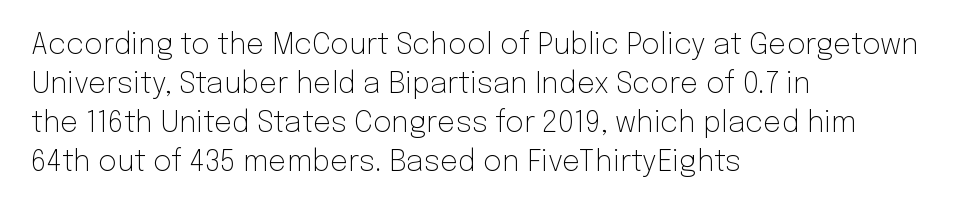
Q: Is the text bold? A: No.
Q: Is the text italic (slanted)? A: No, it is upright.
Q: Is the typeface a serif or a sans-serif typeface? A: Sans-serif.
Q: Is the text underlined? A: No.
Q: How is the paragraph aligned? A: Left-aligned.
Q: Is the spacing between letters normal or unusually wide? A: Normal.
Q: Is the spacing between lines tight, normal or loose? A: Normal.
Q: Width (condensed, normal, or wide)? A: Normal.
Q: Stroke contrast? A: Low.
Q: x-height? A: Medium.
Q: Monospaced? A: No.
